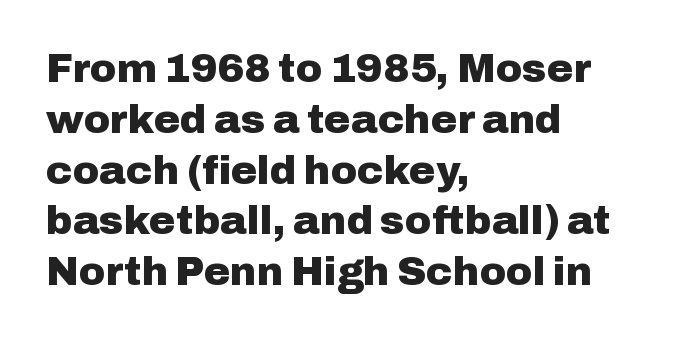
Q: Is the text bold? A: Yes.
Q: Is the text italic (slanted)? A: No, it is upright.
Q: Is the typeface a serif or a sans-serif typeface? A: Sans-serif.
Q: Is the text underlined? A: No.
Q: How is the paragraph aligned? A: Left-aligned.
Q: Is the spacing between letters normal or unusually wide? A: Normal.
Q: Is the spacing between lines tight, normal or loose? A: Normal.
Q: Width (condensed, normal, or wide)? A: Normal.
Q: Stroke contrast? A: Low.
Q: x-height? A: Medium.
Q: Monospaced? A: No.
